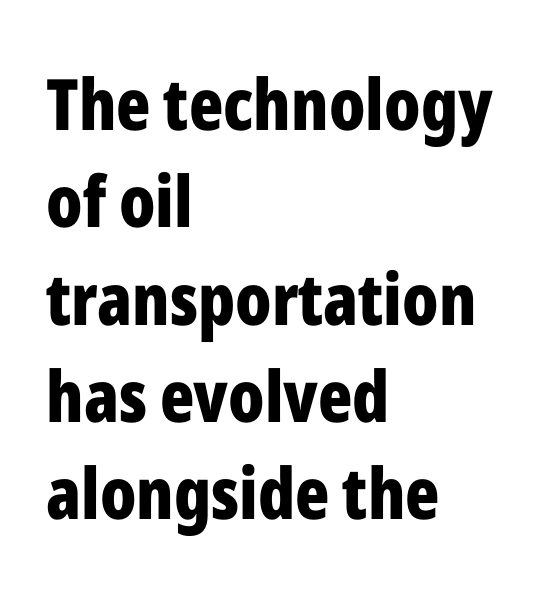
{"serif": "no", "italic": "no", "bold": "yes", "weight": "bold", "width": "condensed", "stroke_contrast": "low", "x_height": "medium", "monospaced": "no", "underline": "no", "align": "left", "line_spacing": "normal", "line_spacing_ratio": 1.37, "letter_spacing": "normal", "letter_spacing_em": 0.0, "glyph_px": 71}
